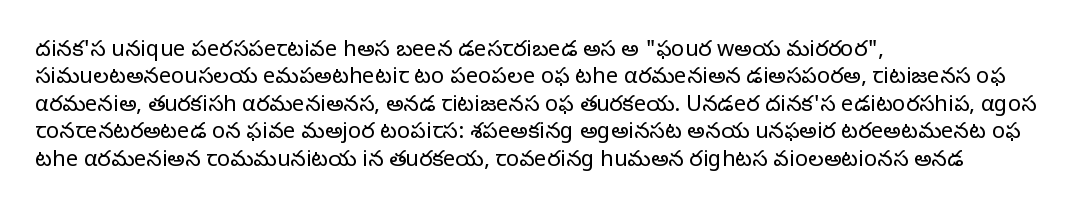
Q: Is the text bold? A: No.
Q: Is the text italic (slanted)? A: No, it is upright.
Q: Is the text underlined? A: No.
Q: How is the paragraph aligned? A: Left-aligned.
Q: Is the spacing between letters normal or unusually wide? A: Normal.
Q: Is the spacing between lines tight, normal or loose? A: Normal.
